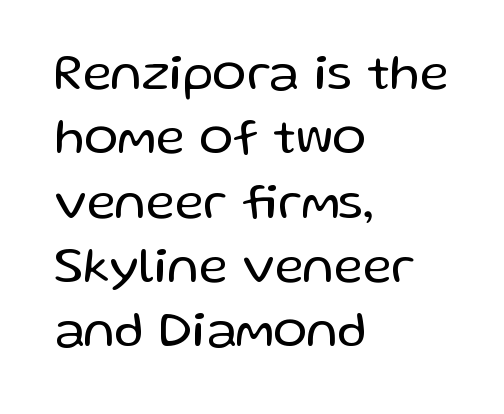
These lines are rendered in a variable-pitch font. Line spacing here is normal. Does the copy run flush right? No — it runs flush left. Anything drawn beneath the words? Only blank space.
